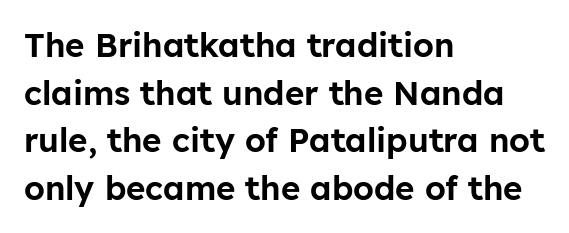
{"serif": "no", "italic": "no", "width": "normal", "stroke_contrast": "low", "x_height": "medium", "monospaced": "no", "underline": "no", "align": "left", "line_spacing": "normal", "line_spacing_ratio": 1.44, "letter_spacing": "normal", "letter_spacing_em": 0.0, "glyph_px": 33}
